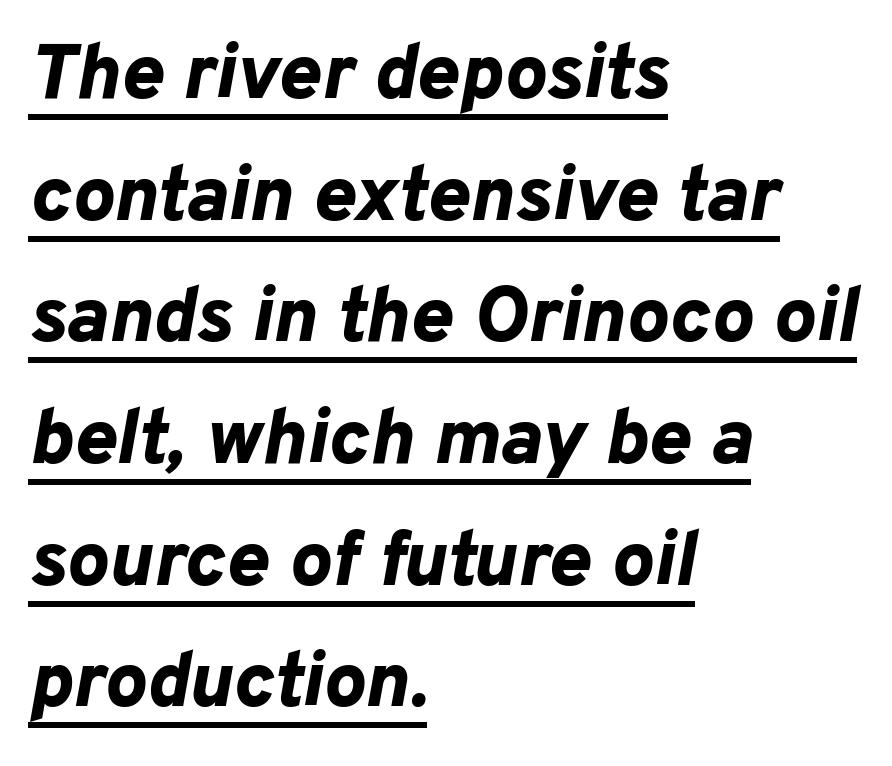
The image shows 79 px bold type, italic (leaning right); set left-aligned, normal line spacing (1.54x), normal letter spacing, underlined; low stroke contrast and a medium x-height.
